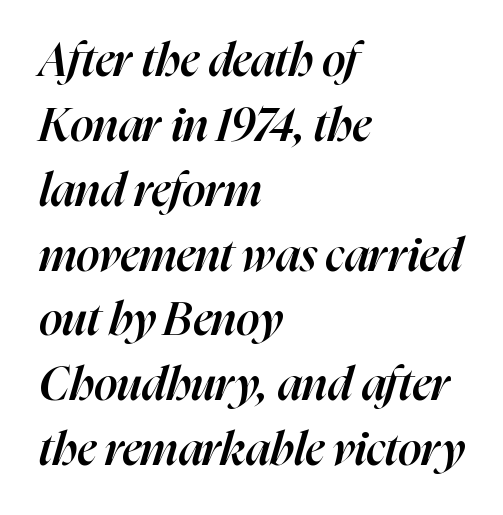
Regular leading. This sample is left-justified, so line endings fall wherever the words run out. Emphasis-style slanted type is in use. The type is set solid horizontally, with unmodified tracking. Slightly chunky letters — semibold, I'd say, not full bold.
